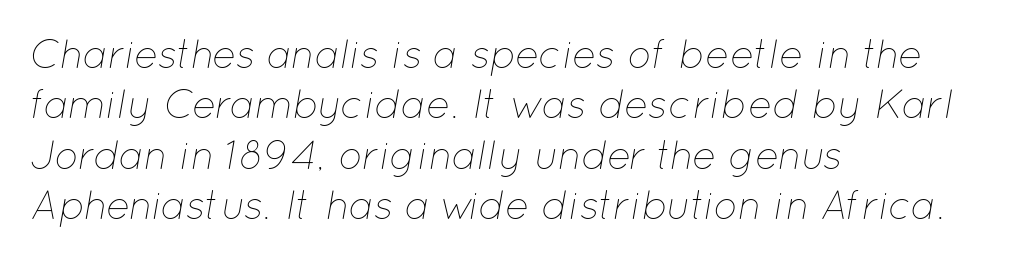
{"italic": "yes", "lean": "right", "slant_degrees": 12, "bold": "no", "weight": "thin", "width": "normal", "stroke_contrast": "low", "x_height": "medium", "monospaced": "no", "underline": "no", "align": "left", "line_spacing": "normal", "line_spacing_ratio": 1.26, "letter_spacing": "normal", "letter_spacing_em": 0.0, "glyph_px": 40}
